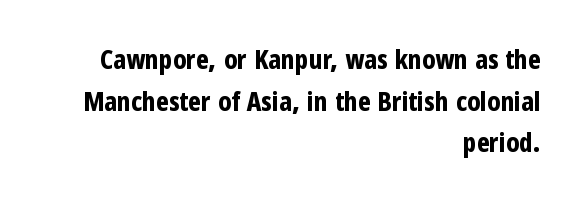
{"italic": "no", "bold": "yes", "underline": "no", "align": "right", "line_spacing": "normal", "line_spacing_ratio": 1.54, "letter_spacing": "normal", "letter_spacing_em": 0.0, "glyph_px": 27}
